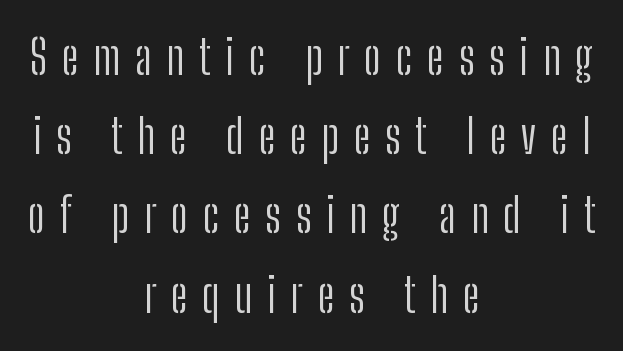
{"serif": "no", "italic": "no", "bold": "no", "weight": "light", "width": "condensed", "stroke_contrast": "low", "x_height": "medium", "monospaced": "no", "underline": "no", "align": "center", "line_spacing": "normal", "line_spacing_ratio": 1.65, "letter_spacing": "wide", "letter_spacing_em": 0.31, "glyph_px": 48}
